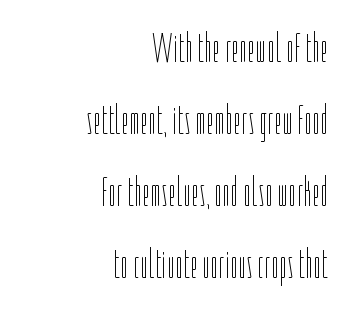
Ink coverage per letter is moderate at most. Standard letterfit; no display-style spreading of the glyphs. Lines of text with bare space underneath. Do the characters align in a grid? No, the font is proportional. Nope, not italic — everything's standing straight. Teacher's note: observe the even right margin — that is flush-right alignment.
